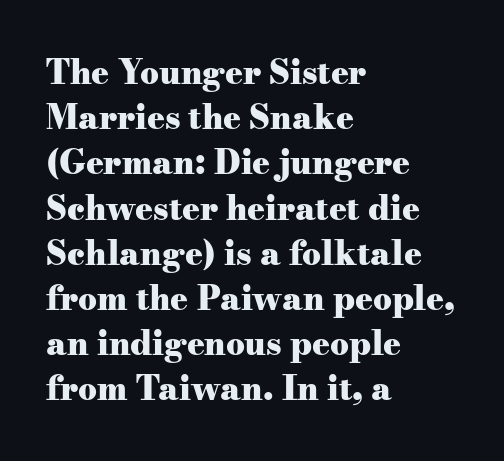
{"serif": "yes", "italic": "no", "bold": "yes", "weight": "heavy", "width": "wide", "stroke_contrast": "medium", "x_height": "small", "monospaced": "no", "underline": "no", "align": "left", "line_spacing": "normal", "line_spacing_ratio": 1.37, "letter_spacing": "normal", "letter_spacing_em": 0.0, "glyph_px": 33}
